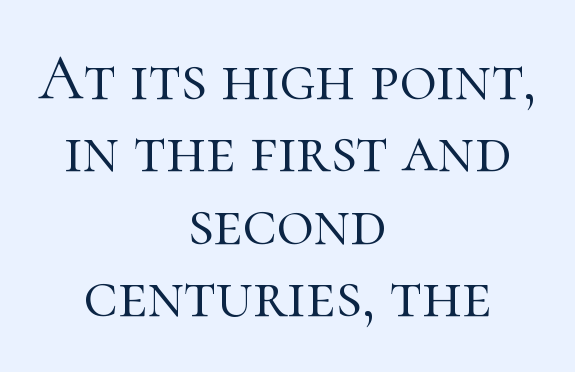
A typesetter would call this proportional, since set widths differ per character. The specimen omits any rule beneath the text block's lines. The letterforms sit at book weight or below. The typesetter chose a symmetrical, centered arrangement here. This rendering leaves character spacing at its baseline value.
